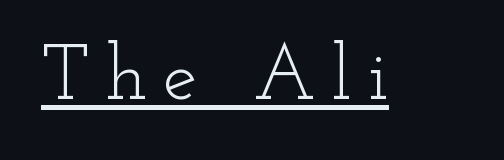
Q: Is the text bold? A: No.
Q: Is the text italic (slanted)? A: No, it is upright.
Q: Is the typeface a serif or a sans-serif typeface? A: Serif.
Q: Is the text underlined? A: Yes.
Q: Is the spacing between letters normal or unusually wide? A: Unusually wide.
Q: Width (condensed, normal, or wide)? A: Wide.
Q: Stroke contrast? A: Low.
Q: x-height? A: Small.
Q: Monospaced? A: No.
